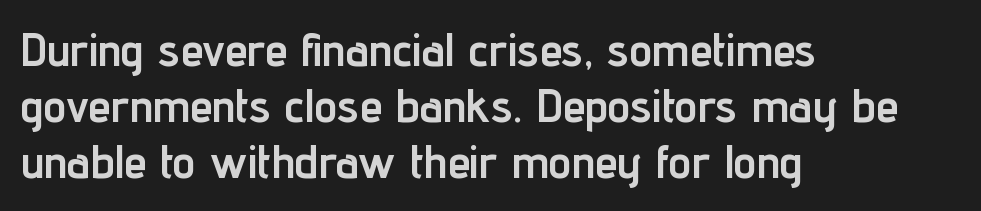
Q: Is the text bold? A: Yes.
Q: Is the text italic (slanted)? A: No, it is upright.
Q: Is the typeface a serif or a sans-serif typeface? A: Sans-serif.
Q: Is the text underlined? A: No.
Q: How is the paragraph aligned? A: Left-aligned.
Q: Is the spacing between letters normal or unusually wide? A: Normal.
Q: Width (condensed, normal, or wide)? A: Condensed.
Q: Stroke contrast? A: Low.
Q: x-height? A: Medium.
Q: Monospaced? A: No.
